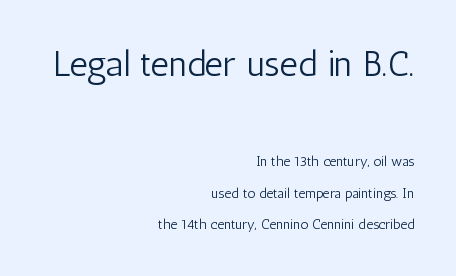
The image shows 36 px light, condensed sans-serif type, upright; set right-aligned, loose line spacing (2.26x), normal letter spacing, not underlined; the first (top) block is 2.57x larger; low stroke contrast and a medium x-height.
